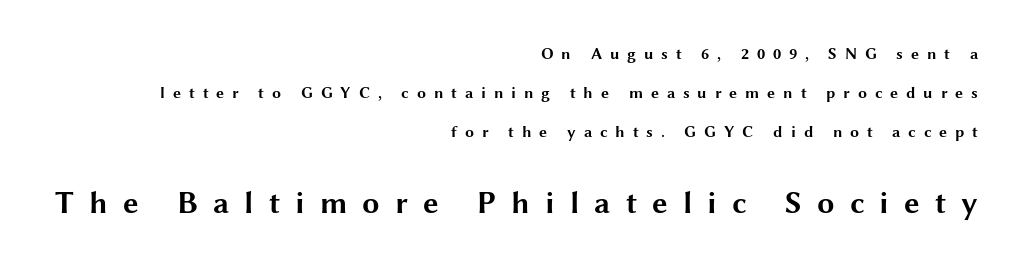
{"serif": "no", "italic": "no", "bold": "yes", "weight": "bold", "width": "wide", "stroke_contrast": "medium", "x_height": "medium", "monospaced": "no", "underline": "no", "align": "right", "line_spacing": "loose", "line_spacing_ratio": 2.43, "letter_spacing": "wide", "letter_spacing_em": 0.49, "larger_block": "second", "size_ratio": 1.94, "glyph_px": 31}
